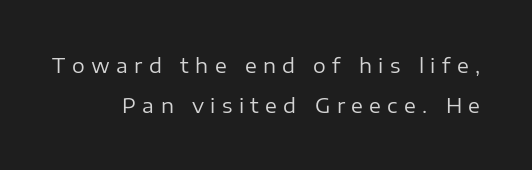
The rag falls on the left side of this text block. Glance below the letters and you will spot only blank space. This sample uses an upright cut, with every glyph sitting square on the baseline. Observe the wide spacing: letters keep a clear distance from each other. Leading: increased. Is the stroke heavy? The answer is a plain regular-or-lighter.
